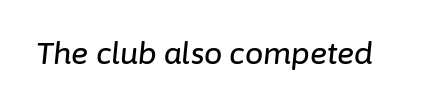
Q: Is the text italic (slanted)? A: Yes, it leans right by about 6 degrees.
Q: Is the text underlined? A: No.
Q: Is the spacing between letters normal or unusually wide? A: Normal.
Q: Width (condensed, normal, or wide)? A: Normal.
Q: Stroke contrast? A: Low.
Q: x-height? A: Medium.
Q: Monospaced? A: No.
